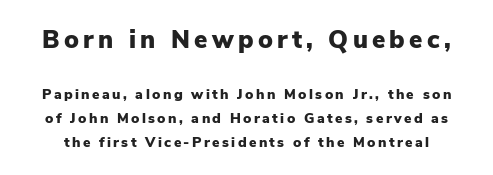
The rendering uses a moderate line-height, typical for paragraphs. Letters rest on an invisible, unmarked baseline. You get the large type first, then a drop to smaller type. The face used here has the dense, thick strokes of a bold.
